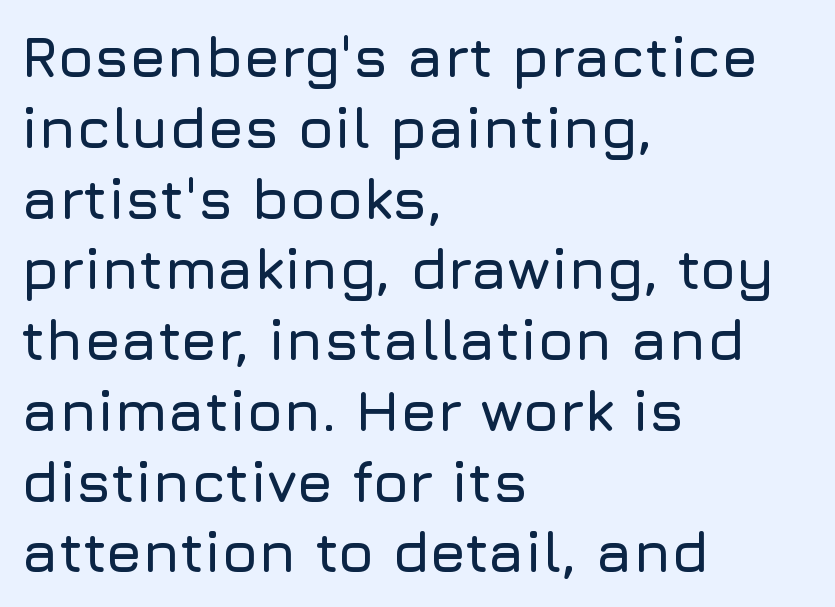
{"serif": "no", "italic": "no", "width": "normal", "stroke_contrast": "low", "x_height": "medium", "monospaced": "no", "underline": "no", "align": "left", "line_spacing_ratio": 1.22, "letter_spacing": "normal", "letter_spacing_em": 0.0, "glyph_px": 58}
